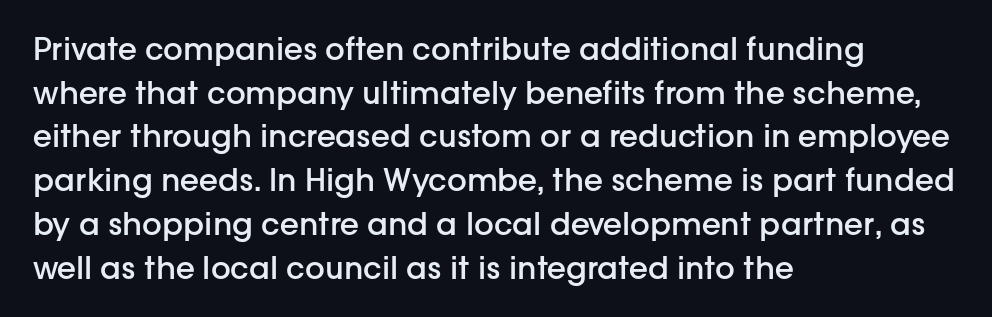
{"serif": "no", "italic": "no", "bold": "semi", "weight": "semibold", "width": "normal", "stroke_contrast": "low", "x_height": "medium", "monospaced": "no", "underline": "no", "align": "left", "line_spacing": "normal", "line_spacing_ratio": 1.41, "letter_spacing": "normal", "letter_spacing_em": 0.0, "glyph_px": 31}
